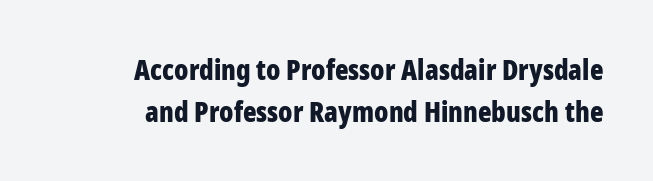
Compared with typical paragraphs, the rows here are spaced about the same. Stroke terminals: plain, sans-serif. Short and long lines alike share a common ending point at right. The letters stand straight up with perfectly vertical stems.
